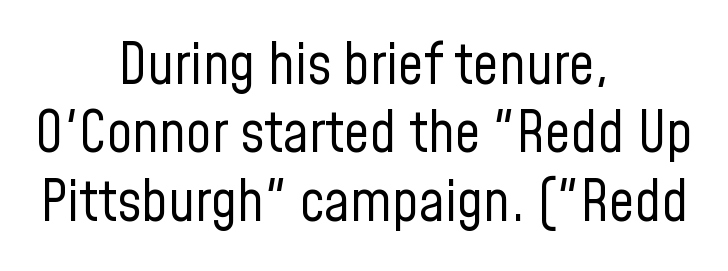
Q: Is the text bold? A: No.
Q: Is the text italic (slanted)? A: No, it is upright.
Q: Is the typeface a serif or a sans-serif typeface? A: Sans-serif.
Q: Is the text underlined? A: No.
Q: How is the paragraph aligned? A: Centered.
Q: Is the spacing between letters normal or unusually wide? A: Normal.
Q: Width (condensed, normal, or wide)? A: Condensed.
Q: Stroke contrast? A: Low.
Q: x-height? A: Medium.
Q: Monospaced? A: No.
